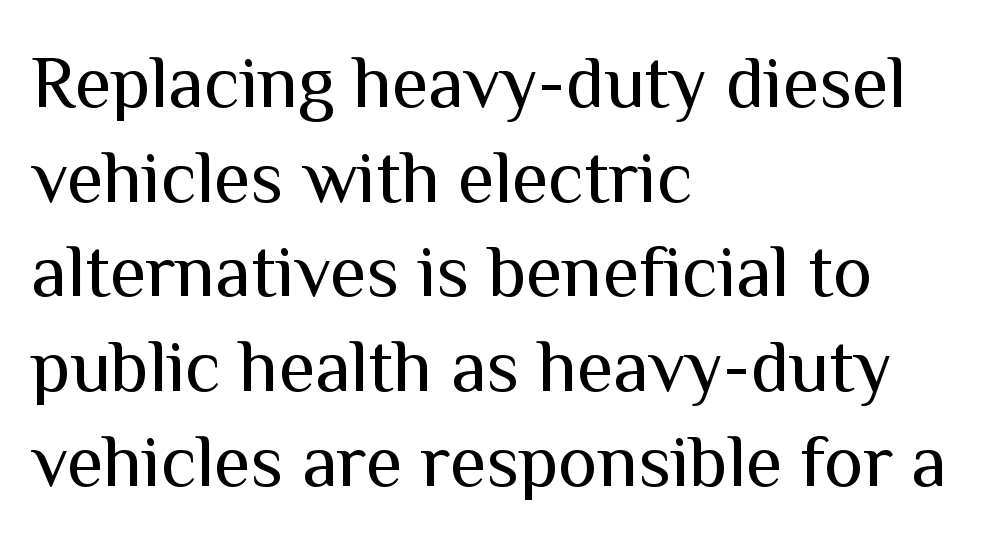
Think of a printed novel: that variable character pitch is what you see here. Each row of text sits above clean, open space. A roman cut, with each character standing at attention. Short note: letters normally spaced. To sum up the face: it is a sans, with no serifs. Compared with a centered layout, this one pins lines to the left instead.
